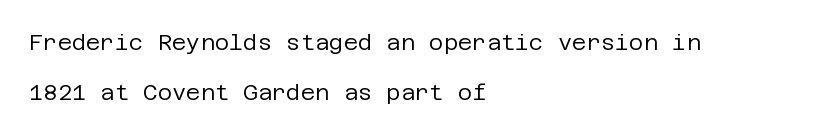
Words float on clear page, feet unadorned. A great deal of white space separates one row of letters from the next. The weight tops out at a normal text grade. The setting favours the left margin, as ordinary paragraphs usually do. Quick note: not italic, upright. This sample uses plain, unmodified letter spacing.
